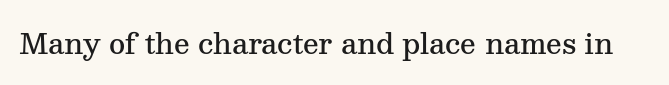
You can tell it's not italic because the verticals are truly vertical. A fair bit of extra ink — the face is semibold, not bold. Students, note that the glyphs here touch the page at normal intervals. Bare-footed words on every line. Little horizontal feet cap the strokes, marking this as serif type. Looks like regular typesetting: each glyph gets only the width it needs.
